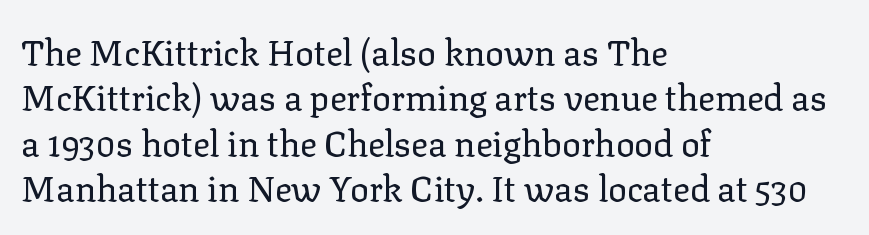
{"serif": "yes", "italic": "no", "bold": "no", "weight": "regular", "width": "normal", "stroke_contrast": "low", "x_height": "medium", "monospaced": "no", "underline": "no", "align": "left", "line_spacing": "normal", "line_spacing_ratio": 1.3, "letter_spacing": "normal", "letter_spacing_em": 0.0, "glyph_px": 35}
